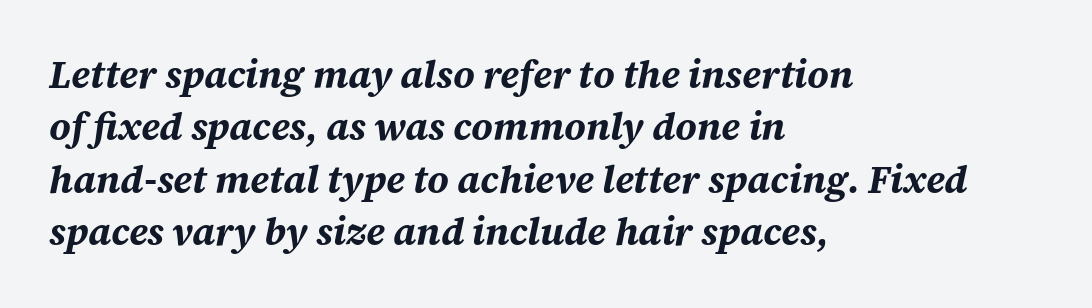
Q: Is the text bold? A: Yes.
Q: Is the text italic (slanted)? A: Yes, it leans right by about 12 degrees.
Q: Is the text underlined? A: No.
Q: How is the paragraph aligned? A: Left-aligned.
Q: Is the spacing between letters normal or unusually wide? A: Normal.
Q: Is the spacing between lines tight, normal or loose? A: Normal.
Q: Width (condensed, normal, or wide)? A: Normal.
Q: Stroke contrast? A: Medium.
Q: x-height? A: Large.
Q: Monospaced? A: No.
